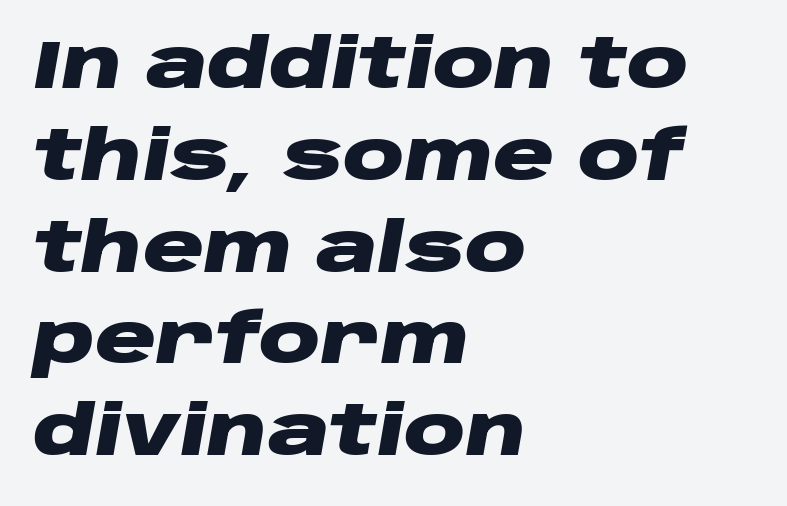
The image shows 68 px heavy, wide type, italic (leaning right); set left-aligned, normal line spacing (1.35x), normal letter spacing, not underlined; low stroke contrast and a large x-height.
